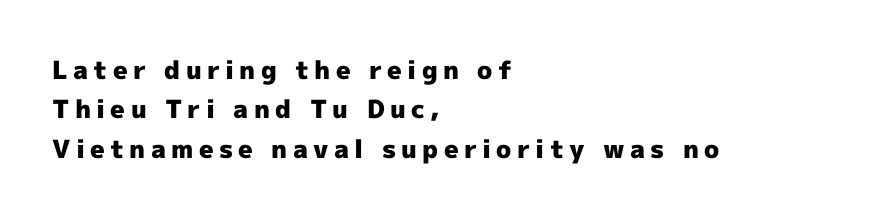
The image shows 25 px bold type, upright; set left-aligned, normal line spacing (1.58x), unusually wide letter spacing (+0.21 em), not underlined.
